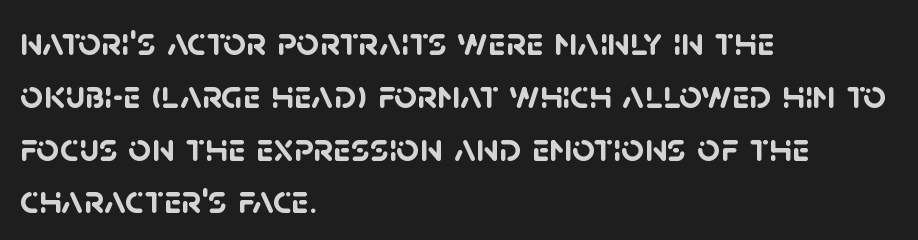
{"serif": "no", "bold": "yes", "weight": "semibold", "width": "normal", "stroke_contrast": "low", "x_height": "large", "monospaced": "no", "underline": "no", "align": "left", "line_spacing": "normal", "line_spacing_ratio": 1.32, "letter_spacing": "normal", "letter_spacing_em": 0.0, "glyph_px": 40}
